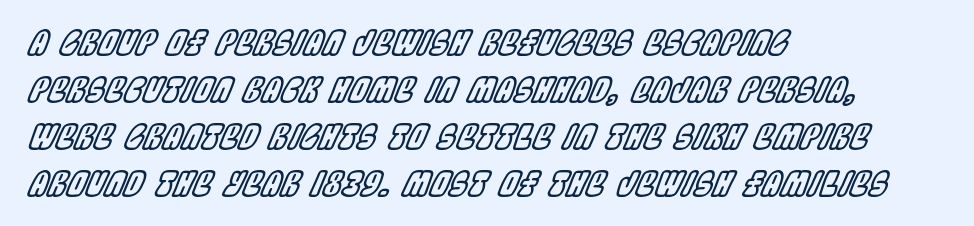
Q: Is the text italic (slanted)? A: Yes, it leans right by about 22 degrees.
Q: Is the text underlined? A: No.
Q: How is the paragraph aligned? A: Left-aligned.
Q: Is the spacing between letters normal or unusually wide? A: Normal.
Q: Is the spacing between lines tight, normal or loose? A: Normal.
Q: Width (condensed, normal, or wide)? A: Condensed.
Q: x-height? A: Large.
Q: Monospaced? A: No.
